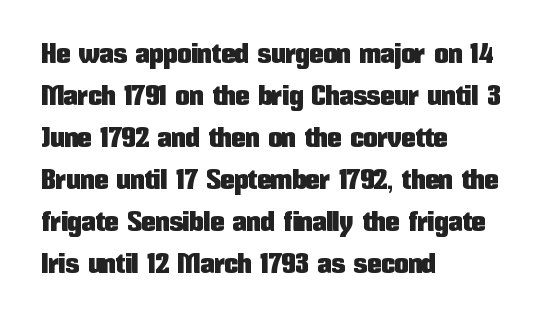
The image shows 28 px condensed sans-serif type, upright; set left-aligned, normal line spacing (1.5x), normal letter spacing, not underlined; low stroke contrast and a medium x-height.
